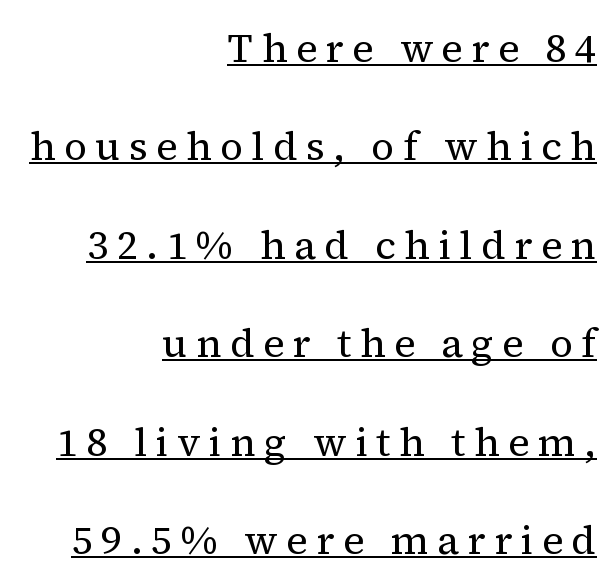
Q: Is the text bold? A: No.
Q: Is the text italic (slanted)? A: No, it is upright.
Q: Is the typeface a serif or a sans-serif typeface? A: Serif.
Q: Is the text underlined? A: Yes.
Q: How is the paragraph aligned? A: Right-aligned.
Q: Is the spacing between letters normal or unusually wide? A: Unusually wide.
Q: Is the spacing between lines tight, normal or loose? A: Loose.
Q: Width (condensed, normal, or wide)? A: Normal.
Q: Stroke contrast? A: Medium.
Q: x-height? A: Medium.
Q: Monospaced? A: No.
